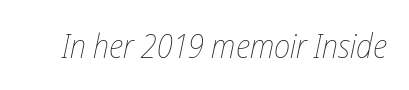
{"italic": "yes", "lean": "right", "slant_degrees": 12, "bold": "no", "weight": "thin", "width": "condensed", "stroke_contrast": "low", "x_height": "medium", "monospaced": "no", "underline": "no", "letter_spacing": "normal", "letter_spacing_em": 0.0, "glyph_px": 33}
